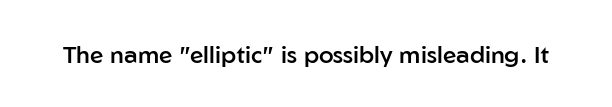
Q: Is the text bold? A: Semi-bold.
Q: Is the text italic (slanted)? A: No, it is upright.
Q: Is the text underlined? A: No.
Q: Is the spacing between letters normal or unusually wide? A: Normal.
